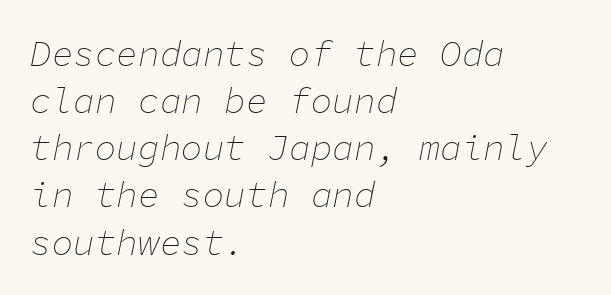
A typesetter would call this zero additional tracking. The typesetting does not lean heavy: it is not bold. If you drew a line through each stem, it would be angled. Is this a fixed-width face? Yes — each glyph sits in an identical cell.
